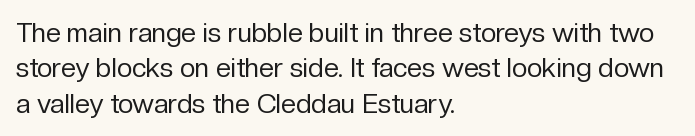
Q: Is the text bold? A: No.
Q: Is the text italic (slanted)? A: No, it is upright.
Q: Is the text underlined? A: No.
Q: How is the paragraph aligned? A: Left-aligned.
Q: Is the spacing between letters normal or unusually wide? A: Normal.
Q: Is the spacing between lines tight, normal or loose? A: Normal.
